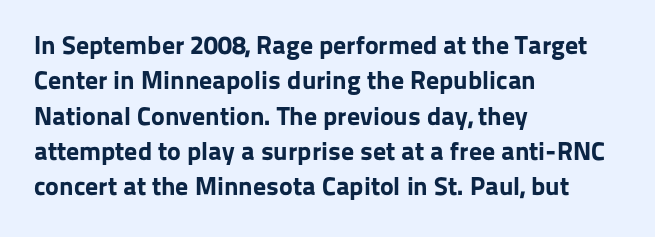
Normally led — the rows are evenly, conventionally spaced. A roman cut, with each character standing at attention. The gaps between neighbouring characters are ordinary and unremarkable. The words here are not underlined. Left-aligned paragraph, ragged on the right. The typesetting leans heavy: a genuine bold.
